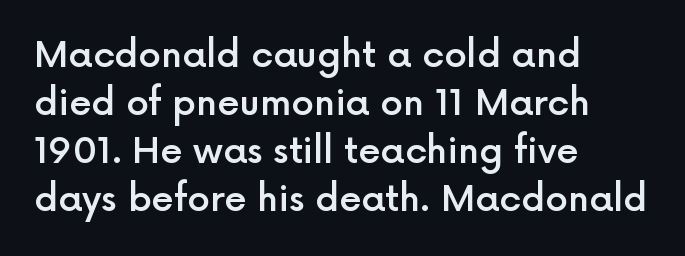
How are the letters spaced? Ordinarily, with no added tracking. Spacing verdict: proportional, widths tailored to each character. The compositor pushed each line to the left boundary. Caption: semibold face, moderately heavy strokes. The strip under each line holds only bare page. Do the letters lean? They stand straight.
